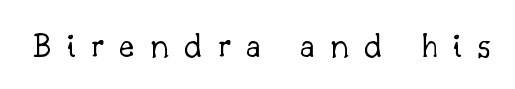
Posture: vertical. A typesetter would call this proportional, since set widths differ per character. Compared with a typical body face, this is equally light or lighter still.
